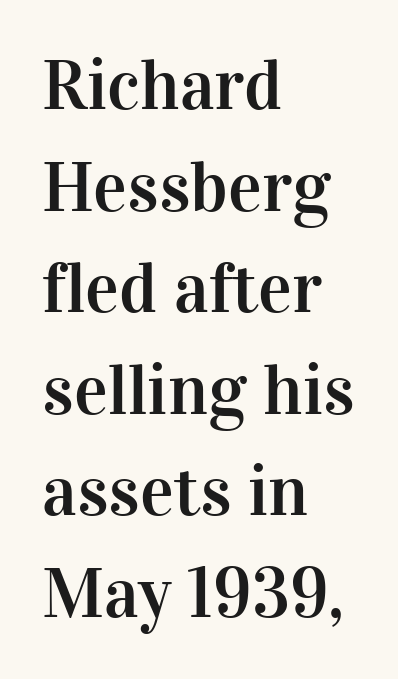
Q: Is the text italic (slanted)? A: No, it is upright.
Q: Is the typeface a serif or a sans-serif typeface? A: Serif.
Q: Is the text underlined? A: No.
Q: How is the paragraph aligned? A: Left-aligned.
Q: Is the spacing between letters normal or unusually wide? A: Normal.
Q: Is the spacing between lines tight, normal or loose? A: Normal.
Q: Width (condensed, normal, or wide)? A: Normal.
Q: Stroke contrast? A: High.
Q: x-height? A: Medium.
Q: Monospaced? A: No.
